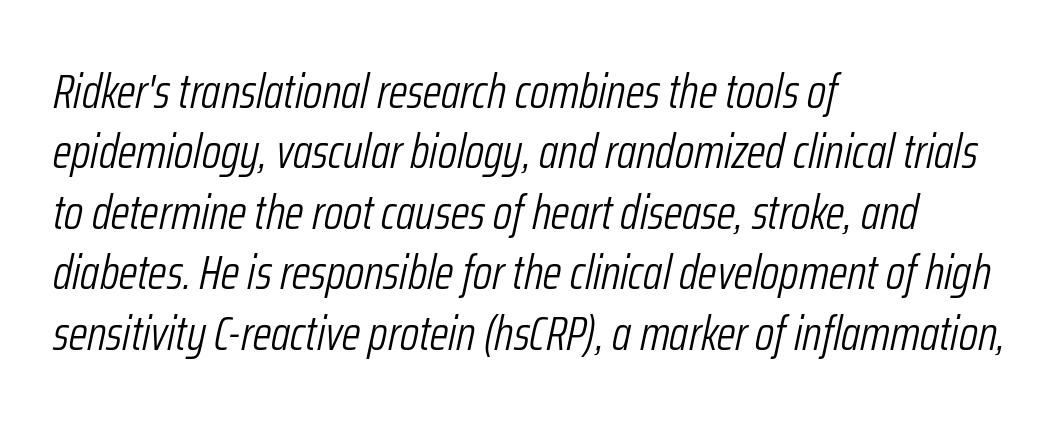
Lines of text with bare space underneath. The face used here is proportionally spaced, like ordinary book or web type. There's an unmistakable incline to the writing here. Reading down the column, the eye jumps a familiar distance to each next line.
